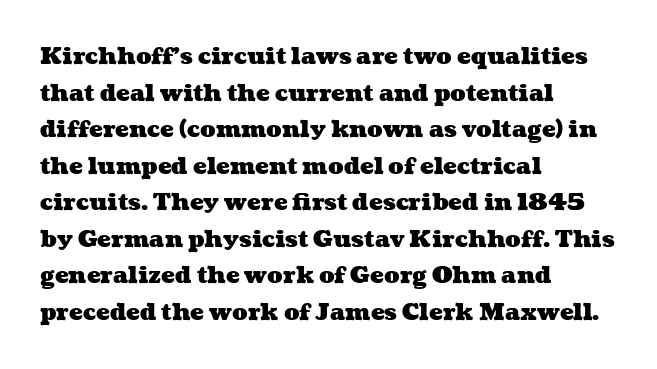
Q: Is the text bold? A: Yes.
Q: Is the text underlined? A: No.
Q: How is the paragraph aligned? A: Left-aligned.
Q: Is the spacing between letters normal or unusually wide? A: Normal.
Q: Is the spacing between lines tight, normal or loose? A: Normal.
